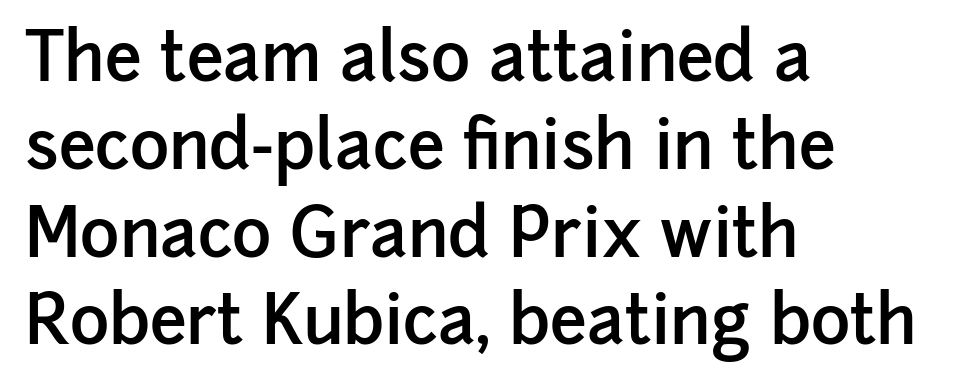
{"serif": "no", "italic": "no", "bold": "semi", "weight": "semibold", "width": "normal", "stroke_contrast": "low", "x_height": "medium", "monospaced": "no", "underline": "no", "align": "left", "line_spacing": "normal", "line_spacing_ratio": 1.31, "letter_spacing": "normal", "letter_spacing_em": 0.0, "glyph_px": 67}
